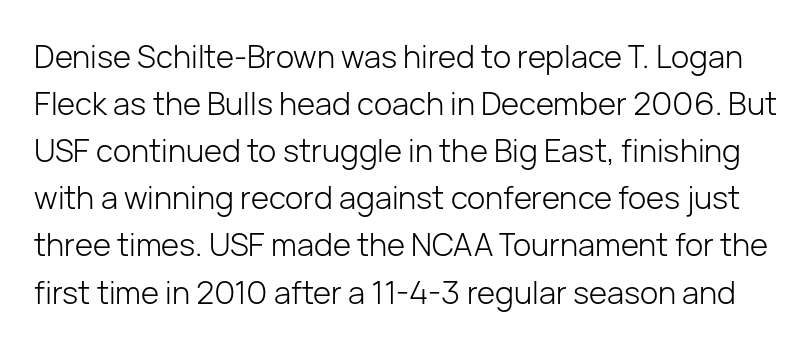
Observe the absence of serifs on each vertical stroke in this sample. The type is set solid horizontally, with unmodified tracking. Note the varied advance widths — an 'i' is clearly narrower than an 'm'. The words here are not underlined. The rendering uses a moderate line-height, typical for paragraphs. No letter is thick-stroked: the sample isn't bold.
